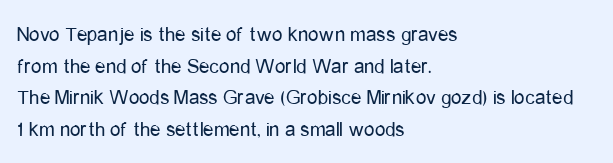
Q: Is the text bold? A: No.
Q: Is the text italic (slanted)? A: No, it is upright.
Q: Is the text underlined? A: No.
Q: How is the paragraph aligned? A: Left-aligned.
Q: Is the spacing between letters normal or unusually wide? A: Normal.
Q: Is the spacing between lines tight, normal or loose? A: Normal.
